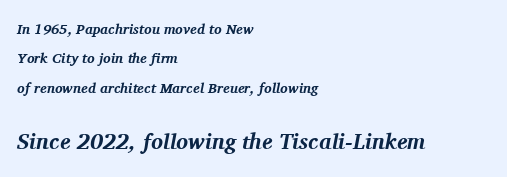
Q: Is the text bold? A: Yes.
Q: Is the text italic (slanted)? A: Yes, it leans right by about 11 degrees.
Q: Is the text underlined? A: No.
Q: How is the paragraph aligned? A: Left-aligned.
Q: Is the spacing between letters normal or unusually wide? A: Normal.
Q: Is the spacing between lines tight, normal or loose? A: Loose.
Q: Which block of text is set in a larger size, the first (top) or the second (bottom)? A: The second (bottom) one.
